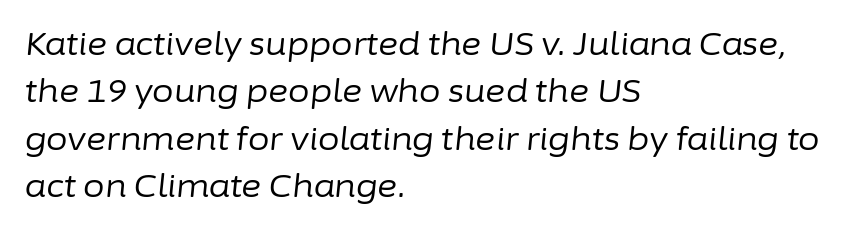
If you drew a ruler down the left edge, every line would touch it. In terms of letterspacing, this is plain default setting. Each letter keeps its own natural width here, so spacing adapts to shape. This is not heavy type; no bold has been used. What's the leading like? Ordinary, nothing unusual.
